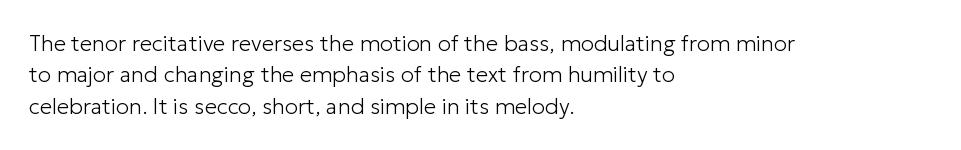
The image shows 22 px text type, upright; set left-aligned, normal line spacing (1.43x), normal letter spacing, not underlined.
